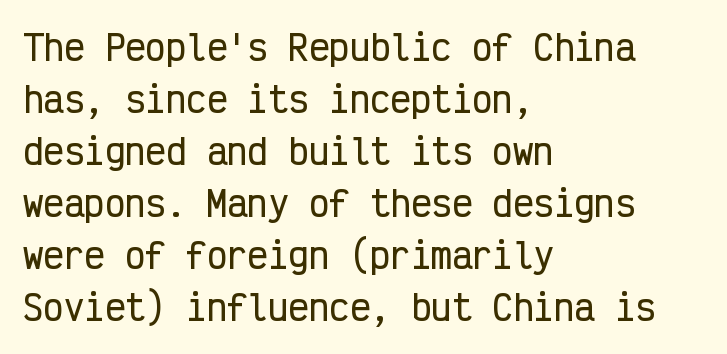
{"serif": "no", "italic": "no", "width": "condensed", "stroke_contrast": "low", "x_height": "medium", "monospaced": "yes", "underline": "no", "align": "left", "line_spacing": "normal", "line_spacing_ratio": 1.53, "letter_spacing": "normal", "letter_spacing_em": 0.0, "glyph_px": 34}
